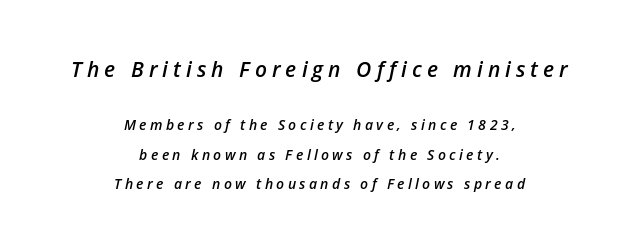
{"italic": "yes", "lean": "right", "slant_degrees": 12, "bold": "semi", "underline": "no", "align": "center", "line_spacing": "loose", "line_spacing_ratio": 2.11, "letter_spacing": "wide", "letter_spacing_em": 0.24, "larger_block": "first", "size_ratio": 1.5, "glyph_px": 21}
